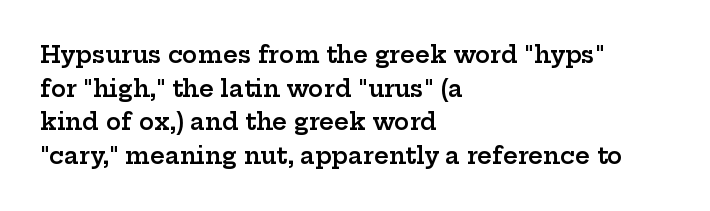
Is there any slant? The stems are plumb. Decoration check: the copy has no underline. Nothing unusual about the tracking: characters are spaced as the font intends. What weight is shown? A semibold, between regular and bold. The setting favours the left margin, as ordinary paragraphs usually do.
